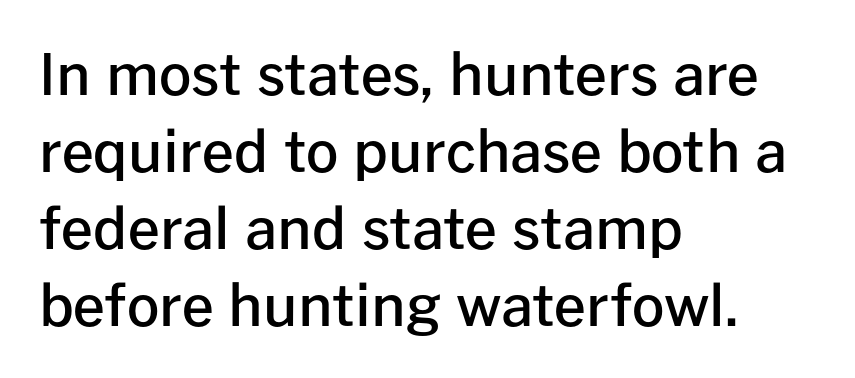
The image shows 57 px semibold sans-serif type, upright; set left-aligned, normal line spacing (1.35x), normal letter spacing, not underlined; low stroke contrast and a medium x-height.
